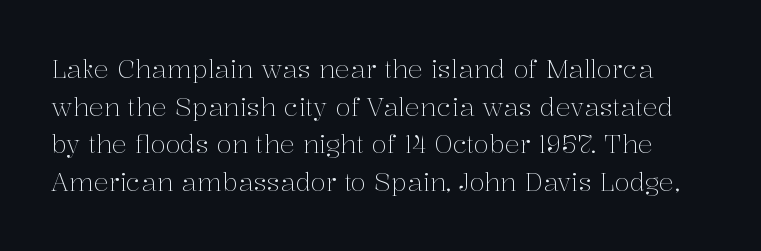
A typesetter would call this leading conventional body-copy spacing. No italicization has been applied; the sample stays upright. Characters follow at the spacing the type designer built in. Just letters on the line, the space beneath them empty. Is the type heavy? It reads as light-to-regular instead.
